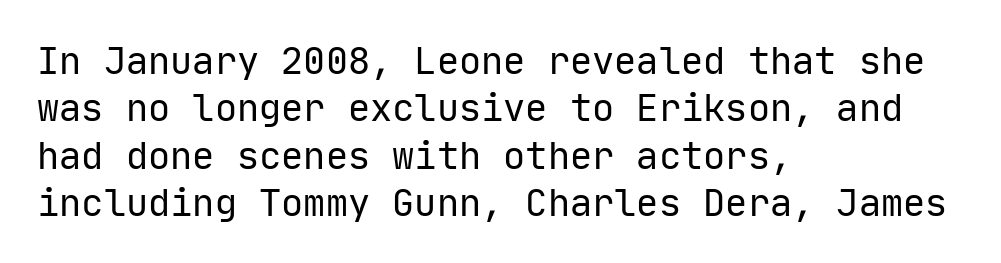
Q: Is the text bold? A: No.
Q: Is the text italic (slanted)? A: No, it is upright.
Q: Is the typeface a serif or a sans-serif typeface? A: Sans-serif.
Q: Is the text underlined? A: No.
Q: How is the paragraph aligned? A: Left-aligned.
Q: Is the spacing between letters normal or unusually wide? A: Normal.
Q: Is the spacing between lines tight, normal or loose? A: Normal.
Q: Width (condensed, normal, or wide)? A: Normal.
Q: Stroke contrast? A: Low.
Q: x-height? A: Medium.
Q: Monospaced? A: Yes.
